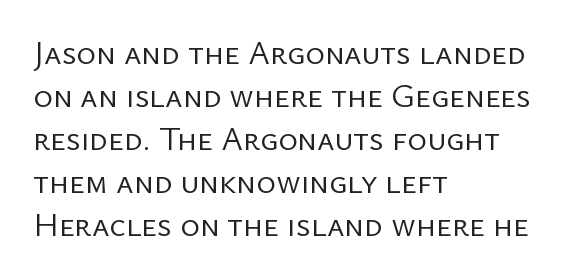
Q: Is the text bold? A: No.
Q: Is the text italic (slanted)? A: No, it is upright.
Q: Is the typeface a serif or a sans-serif typeface? A: Sans-serif.
Q: Is the text underlined? A: No.
Q: How is the paragraph aligned? A: Left-aligned.
Q: Is the spacing between letters normal or unusually wide? A: Normal.
Q: Is the spacing between lines tight, normal or loose? A: Normal.
Q: Width (condensed, normal, or wide)? A: Normal.
Q: Stroke contrast? A: Low.
Q: x-height? A: Medium.
Q: Monospaced? A: No.
